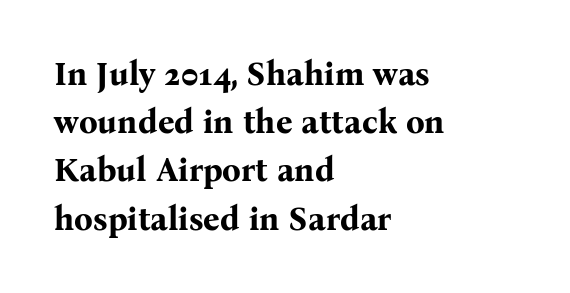
Ordinary non-slanted type is in use. The line texture is even and compact thanks to regular tracking. In terms of weight, the rendering is a true, heavy bold. This rendering uses left alignment, leaving the right contour irregular. Small tapered or slab feet sit at the stroke ends, so this counts as serif.
